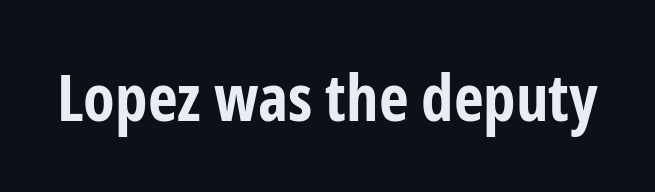
The image shows 65 px bold, condensed sans-serif type, upright; set normal letter spacing, not underlined; low stroke contrast and a medium x-height.
